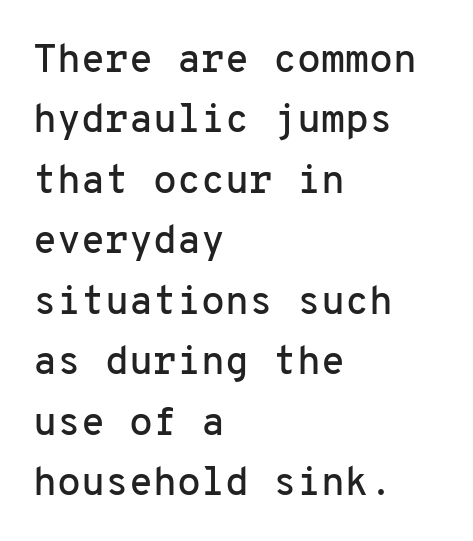
{"serif": "no", "italic": "no", "width": "normal", "stroke_contrast": "low", "x_height": "medium", "monospaced": "yes", "underline": "no", "align": "left", "line_spacing": "normal", "line_spacing_ratio": 1.55, "letter_spacing": "normal", "letter_spacing_em": 0.0, "glyph_px": 39}
